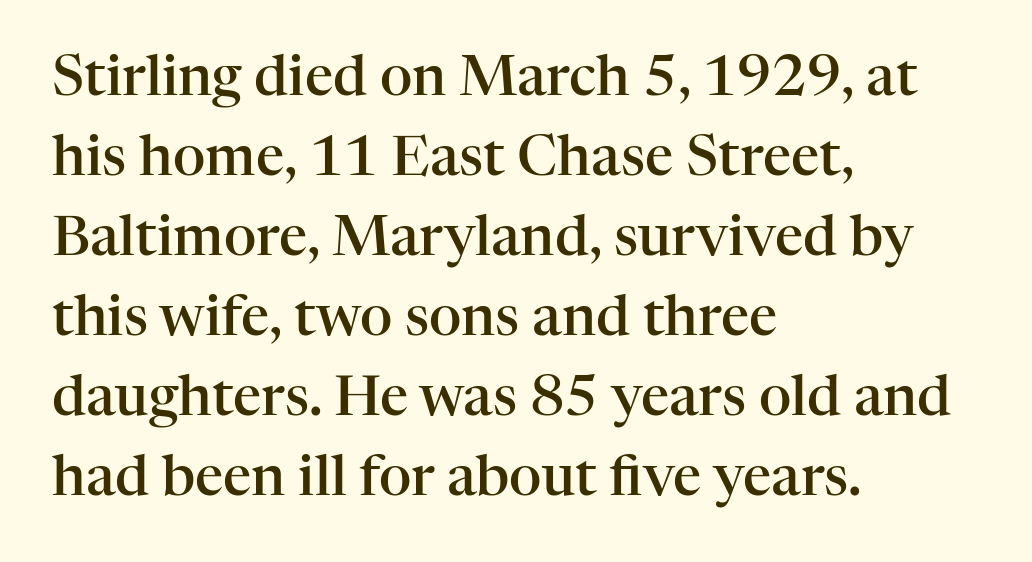
The image shows 56 px semibold serif type, upright; set left-aligned, normal line spacing (1.43x), normal letter spacing, not underlined; high stroke contrast and a medium x-height.
